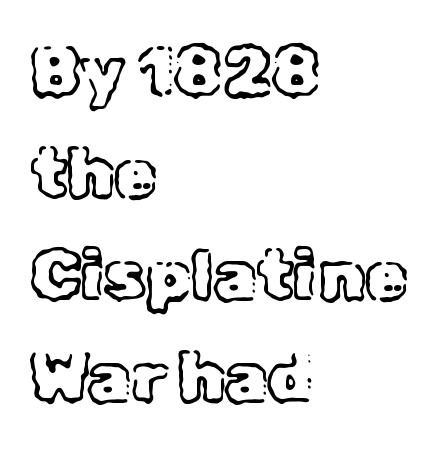
{"italic": "no", "width": "normal", "x_height": "medium", "monospaced": "no", "underline": "no", "align": "left", "line_spacing": "normal", "line_spacing_ratio": 1.48, "letter_spacing": "normal", "letter_spacing_em": 0.0, "glyph_px": 69}
